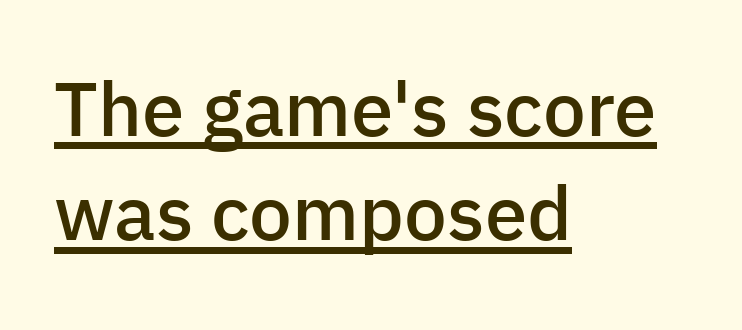
Q: Is the text bold? A: Semi-bold.
Q: Is the text italic (slanted)? A: No, it is upright.
Q: Is the typeface a serif or a sans-serif typeface? A: Sans-serif.
Q: Is the text underlined? A: Yes.
Q: How is the paragraph aligned? A: Left-aligned.
Q: Is the spacing between letters normal or unusually wide? A: Normal.
Q: Is the spacing between lines tight, normal or loose? A: Normal.
Q: Width (condensed, normal, or wide)? A: Normal.
Q: Stroke contrast? A: Low.
Q: x-height? A: Medium.
Q: Monospaced? A: No.
